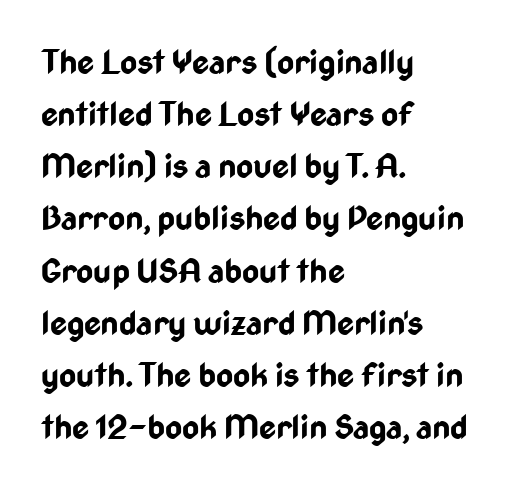
{"serif": "no", "italic": "no", "bold": "yes", "weight": "bold", "width": "condensed", "stroke_contrast": "low", "x_height": "medium", "monospaced": "no", "underline": "no", "align": "left", "line_spacing": "normal", "line_spacing_ratio": 1.58, "letter_spacing": "normal", "letter_spacing_em": 0.0, "glyph_px": 33}
